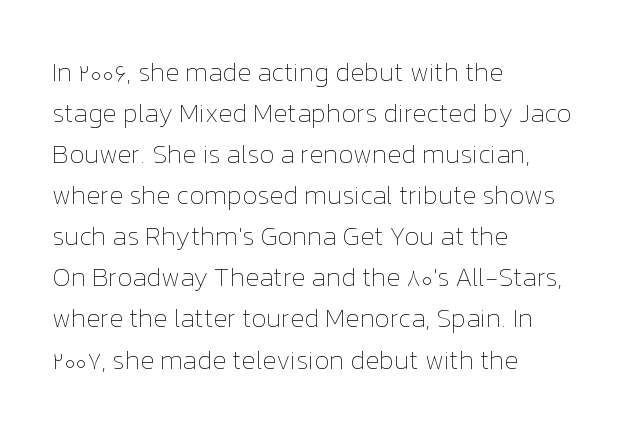
The image shows 26 px text type, upright; set left-aligned, normal line spacing (1.58x), normal letter spacing, not underlined.
